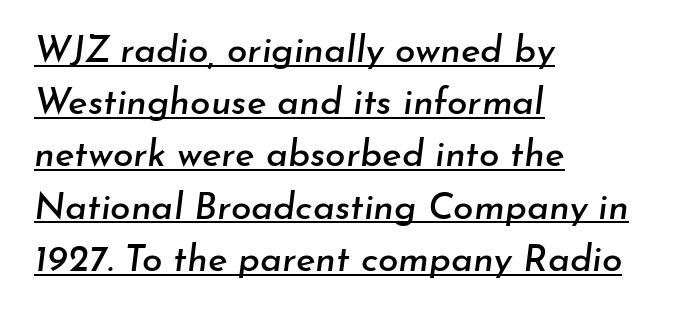
Q: Is the text italic (slanted)? A: Yes, it leans right by about 7 degrees.
Q: Is the text underlined? A: Yes.
Q: How is the paragraph aligned? A: Left-aligned.
Q: Is the spacing between letters normal or unusually wide? A: Normal.
Q: Is the spacing between lines tight, normal or loose? A: Normal.
Q: Width (condensed, normal, or wide)? A: Normal.
Q: Stroke contrast? A: Low.
Q: x-height? A: Small.
Q: Monospaced? A: No.
